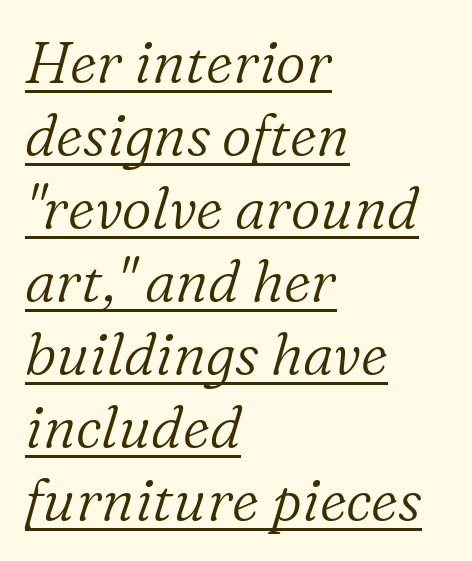
Q: Is the text bold? A: No.
Q: Is the text italic (slanted)? A: Yes, it leans right by about 16 degrees.
Q: Is the typeface a serif or a sans-serif typeface? A: Serif.
Q: Is the text underlined? A: Yes.
Q: How is the paragraph aligned? A: Left-aligned.
Q: Is the spacing between letters normal or unusually wide? A: Normal.
Q: Is the spacing between lines tight, normal or loose? A: Normal.
Q: Width (condensed, normal, or wide)? A: Normal.
Q: Stroke contrast? A: Low.
Q: x-height? A: Medium.
Q: Monospaced? A: No.
